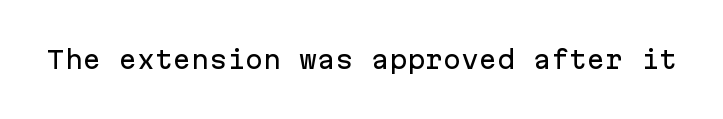
{"italic": "no", "underline": "no", "letter_spacing": "normal", "letter_spacing_em": 0.0, "glyph_px": 24}
